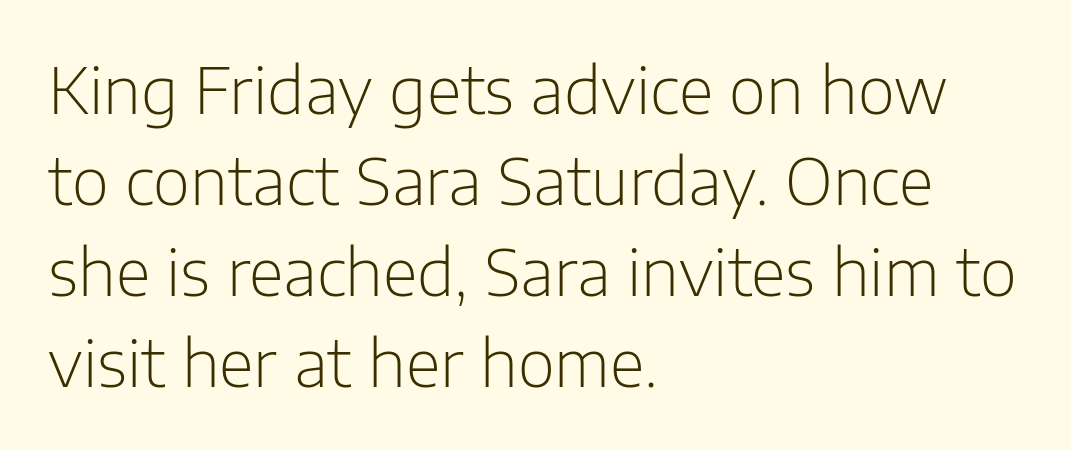
The rendering shows plain stroke endings on the letterforms — a sans-serif design. The foot of each line stays bare and open. Compared with a typical body face, this is equally light or lighter still. Unlike italic type, these characters show no tilt at all. Vertically, the passage feels balanced, rows spaced as you'd expect.
